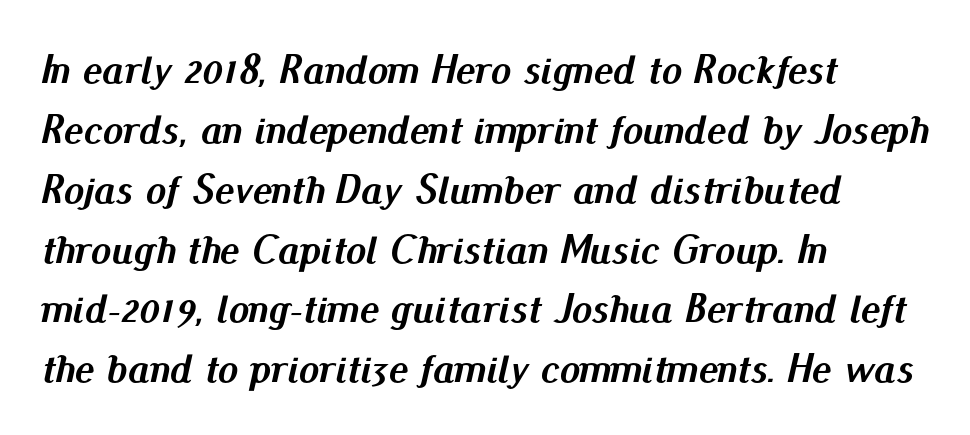
{"italic": "yes", "lean": "right", "slant_degrees": 13, "bold": "yes", "weight": "semibold", "width": "normal", "stroke_contrast": "medium", "x_height": "small", "monospaced": "no", "underline": "no", "align": "left", "line_spacing": "normal", "line_spacing_ratio": 1.46, "letter_spacing": "normal", "letter_spacing_em": 0.0, "glyph_px": 41}
